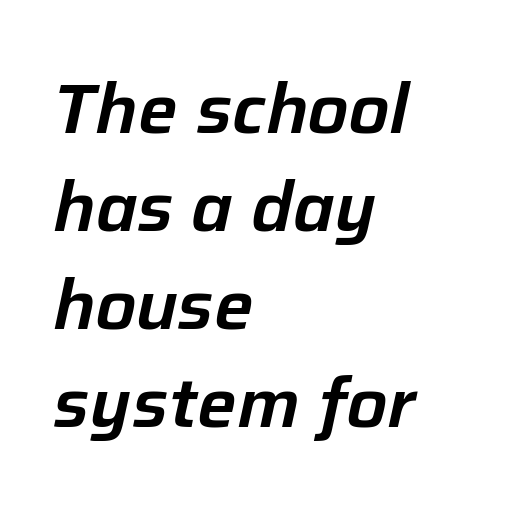
{"italic": "yes", "lean": "right", "slant_degrees": 12, "width": "normal", "stroke_contrast": "low", "x_height": "medium", "monospaced": "no", "underline": "no", "align": "left", "line_spacing": "normal", "line_spacing_ratio": 1.4, "letter_spacing": "normal", "letter_spacing_em": 0.0, "glyph_px": 70}
